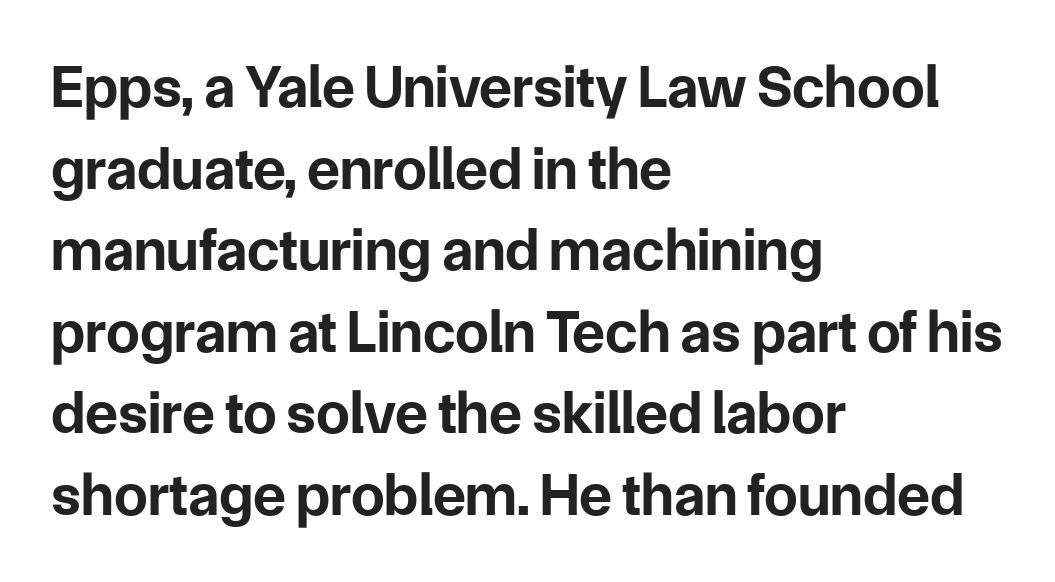
{"serif": "no", "italic": "no", "bold": "yes", "weight": "bold", "width": "normal", "stroke_contrast": "low", "x_height": "medium", "monospaced": "no", "underline": "no", "align": "left", "line_spacing": "normal", "line_spacing_ratio": 1.36, "letter_spacing": "normal", "letter_spacing_em": 0.0, "glyph_px": 60}
